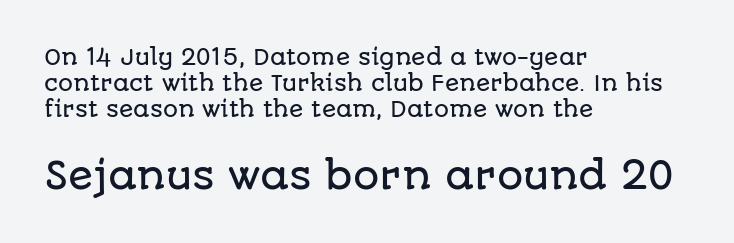
Q: Is the text italic (slanted)? A: No, it is upright.
Q: Is the typeface a serif or a sans-serif typeface? A: Sans-serif.
Q: Is the text underlined? A: No.
Q: How is the paragraph aligned? A: Left-aligned.
Q: Is the spacing between letters normal or unusually wide? A: Normal.
Q: Which block of text is set in a larger size, the first (top) or the second (bottom)? A: The second (bottom) one.
Q: Width (condensed, normal, or wide)? A: Normal.
Q: Stroke contrast? A: Low.
Q: x-height? A: Large.
Q: Monospaced? A: No.
